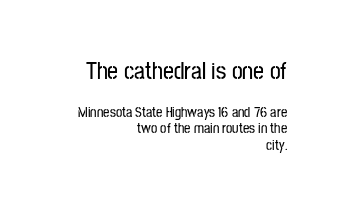
The letterforms sit shoulder to shoulder at normal distance. You can tell it's not italic because the verticals are truly vertical. This sample is right-justified, so line beginnings fall wherever the words allow. Descender tails drop into unmarked territory.
